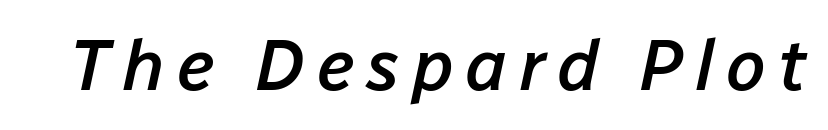
{"italic": "yes", "lean": "right", "slant_degrees": 12, "bold": "semi", "weight": "semibold", "width": "normal", "stroke_contrast": "low", "x_height": "medium", "monospaced": "no", "underline": "no", "glyph_px": 72}
